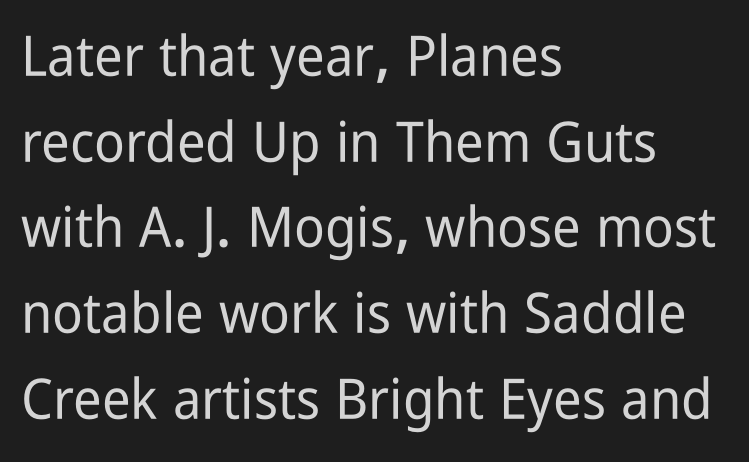
Q: Is the text italic (slanted)? A: No, it is upright.
Q: Is the typeface a serif or a sans-serif typeface? A: Sans-serif.
Q: Is the text underlined? A: No.
Q: How is the paragraph aligned? A: Left-aligned.
Q: Is the spacing between letters normal or unusually wide? A: Normal.
Q: Is the spacing between lines tight, normal or loose? A: Normal.
Q: Width (condensed, normal, or wide)? A: Condensed.
Q: Stroke contrast? A: Low.
Q: x-height? A: Medium.
Q: Monospaced? A: No.
